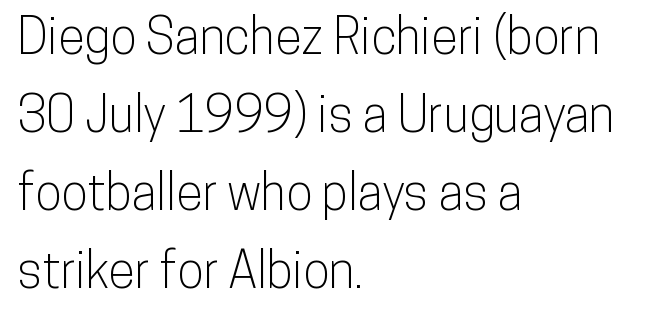
Q: Is the text italic (slanted)? A: No, it is upright.
Q: Is the typeface a serif or a sans-serif typeface? A: Sans-serif.
Q: Is the text underlined? A: No.
Q: How is the paragraph aligned? A: Left-aligned.
Q: Is the spacing between letters normal or unusually wide? A: Normal.
Q: Is the spacing between lines tight, normal or loose? A: Normal.
Q: Width (condensed, normal, or wide)? A: Condensed.
Q: Stroke contrast? A: Low.
Q: x-height? A: Medium.
Q: Monospaced? A: No.
